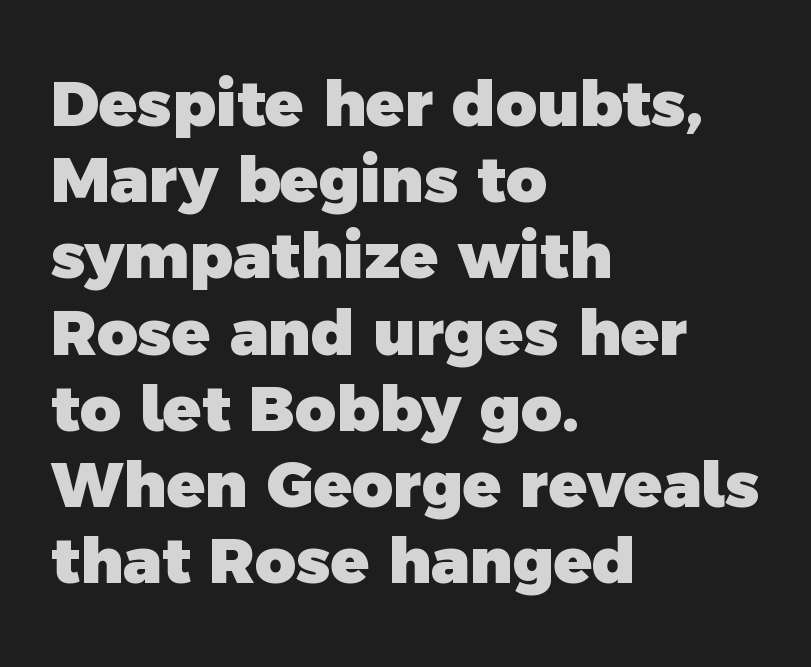
The image shows 63 px heavy sans-serif type; set left-aligned, line spacing 1.21x, normal letter spacing, not underlined; a medium x-height.
